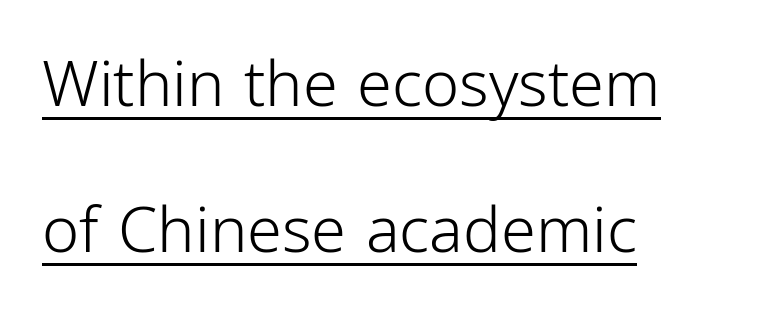
{"serif": "no", "italic": "no", "bold": "no", "weight": "light", "width": "condensed", "stroke_contrast": "low", "x_height": "medium", "monospaced": "no", "underline": "yes", "align": "left", "line_spacing": "loose", "line_spacing_ratio": 2.32, "letter_spacing": "normal", "letter_spacing_em": 0.0, "glyph_px": 63}
